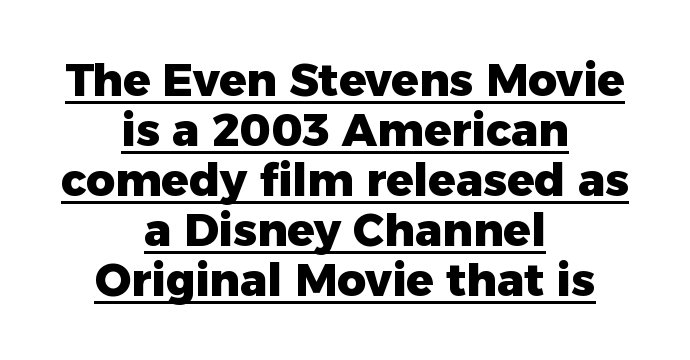
The image shows 45 px heavy sans-serif type, upright; set centered, tight line spacing (1.11x), normal letter spacing, underlined; low stroke contrast and a medium x-height.
